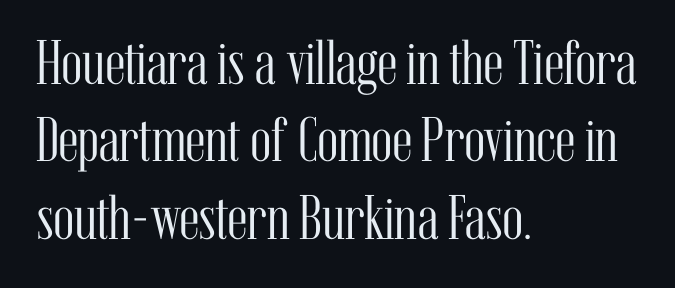
{"serif": "yes", "italic": "no", "bold": "no", "weight": "light", "width": "condensed", "stroke_contrast": "medium", "x_height": "medium", "monospaced": "no", "underline": "no", "align": "left", "line_spacing_ratio": 1.23, "letter_spacing": "normal", "letter_spacing_em": 0.0, "glyph_px": 63}
